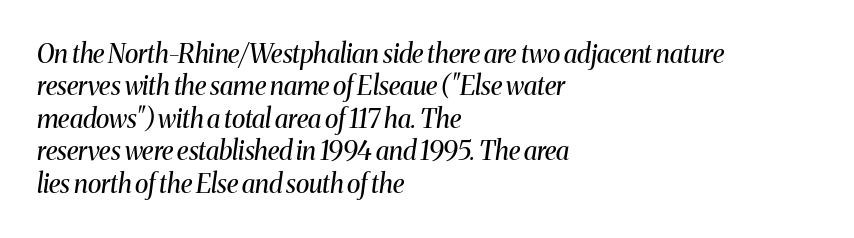
Honestly, the letter spacing is just normal — you wouldn't notice it. The line-height multiplier appears to be the usual default. Slant detected: the letters are inclined. The compositor pushed each line to the left boundary. The foot of each line stays bare and open. The strokes carry an ordinary text weight at most.
